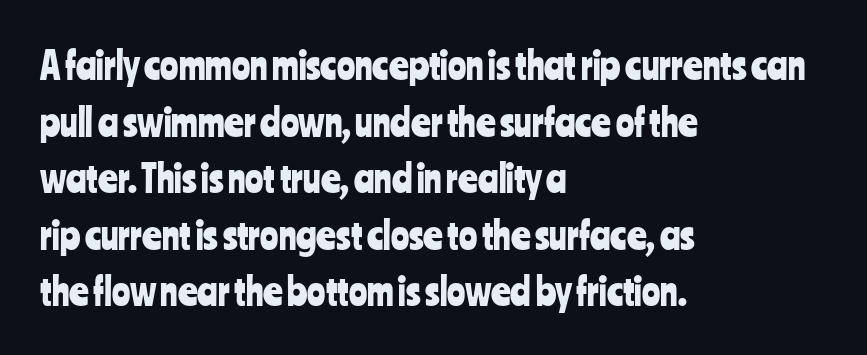
The image shows 38 px condensed sans-serif type, upright; set left-aligned, normal line spacing (1.49x), normal letter spacing, not underlined; low stroke contrast and a medium x-height.
